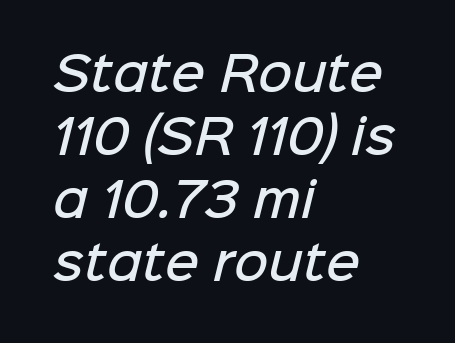
The image shows 47 px semibold sans-serif type; set left-aligned, normal line spacing (1.34x), normal letter spacing, not underlined; low stroke contrast and a medium x-height.
